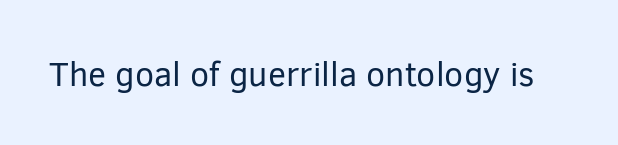
{"serif": "no", "italic": "no", "bold": "no", "weight": "regular", "width": "normal", "stroke_contrast": "low", "x_height": "medium", "monospaced": "no", "underline": "no", "letter_spacing": "normal", "letter_spacing_em": 0.0, "glyph_px": 34}
